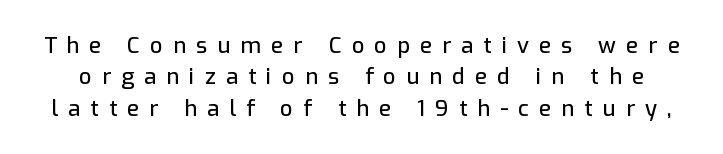
Decoration check: the copy has no underline. The vertical gap from one line to the next is medium. The lettering holds an erect, upright posture throughout. Compared with typical body copy, the letter spacing here is much looser.
